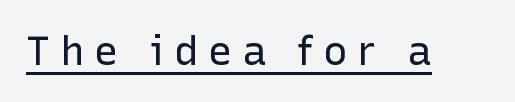
The image shows 41 px regular-weight sans-serif type, upright; set unusually wide letter spacing (+0.23 em), underlined; low stroke contrast and a medium x-height.
